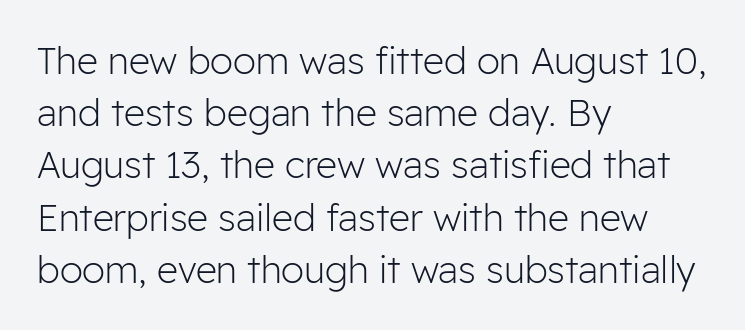
{"serif": "no", "italic": "no", "bold": "no", "weight": "light", "width": "normal", "stroke_contrast": "low", "x_height": "medium", "monospaced": "no", "underline": "no", "align": "left", "line_spacing": "normal", "line_spacing_ratio": 1.41, "letter_spacing": "normal", "letter_spacing_em": 0.0, "glyph_px": 37}
